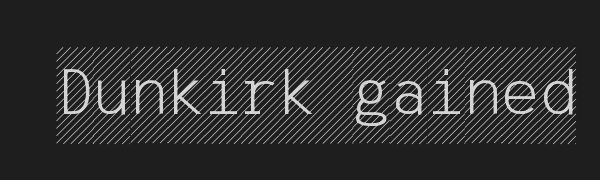
The image shows 70 px condensed type, upright; set normal letter spacing, not underlined; a large x-height.
